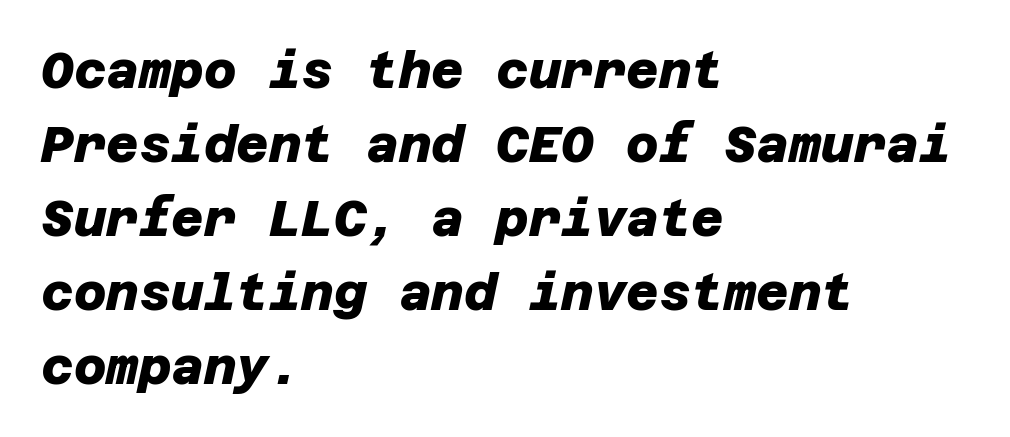
The image shows 50 px heavy sans-serif type; set left-aligned, normal line spacing (1.48x), normal letter spacing, not underlined; low stroke contrast and a large x-height.
